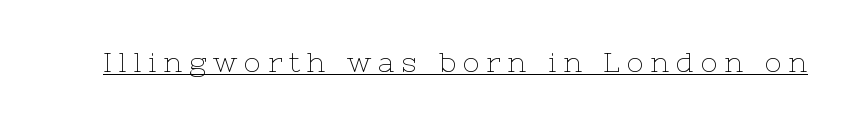
Q: Is the text bold? A: No.
Q: Is the text italic (slanted)? A: No, it is upright.
Q: Is the typeface a serif or a sans-serif typeface? A: Serif.
Q: Is the text underlined? A: Yes.
Q: Is the spacing between letters normal or unusually wide? A: Unusually wide.
Q: Width (condensed, normal, or wide)? A: Normal.
Q: Stroke contrast? A: Low.
Q: x-height? A: Medium.
Q: Monospaced? A: No.
